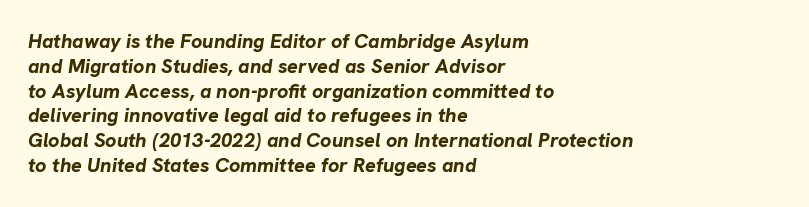
Q: Is the text bold? A: Yes.
Q: Is the text italic (slanted)? A: Yes, it leans right by about 8 degrees.
Q: Is the text underlined? A: No.
Q: How is the paragraph aligned? A: Left-aligned.
Q: Is the spacing between letters normal or unusually wide? A: Normal.
